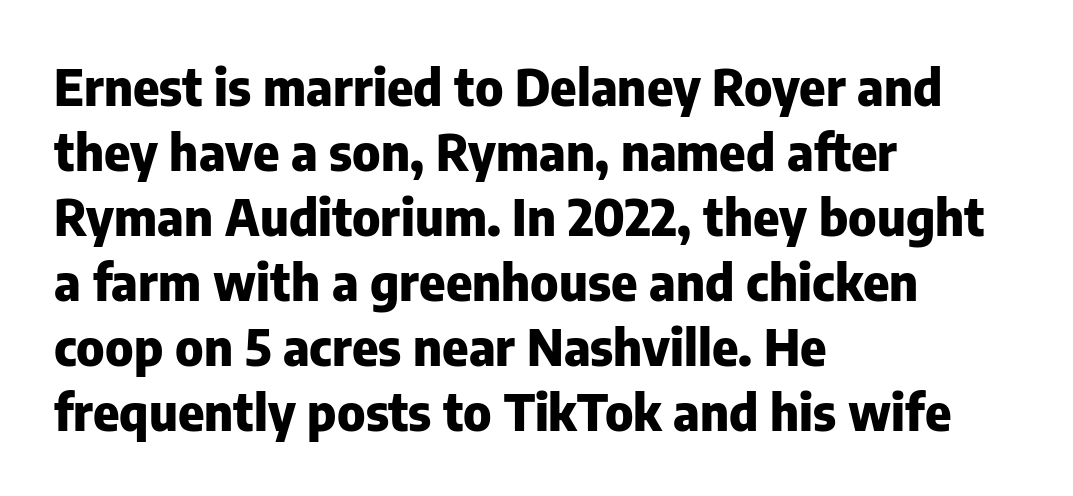
{"serif": "no", "italic": "no", "bold": "yes", "weight": "heavy", "width": "normal", "stroke_contrast": "low", "x_height": "medium", "monospaced": "no", "underline": "no", "align": "left", "line_spacing": "normal", "line_spacing_ratio": 1.3, "letter_spacing": "normal", "letter_spacing_em": 0.0, "glyph_px": 50}
